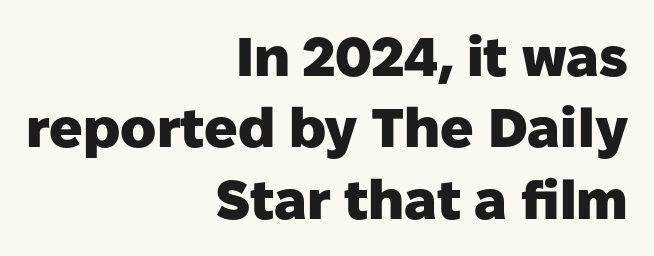
Q: Is the text bold? A: Yes.
Q: Is the text italic (slanted)? A: No, it is upright.
Q: Is the typeface a serif or a sans-serif typeface? A: Sans-serif.
Q: Is the text underlined? A: No.
Q: How is the paragraph aligned? A: Right-aligned.
Q: Is the spacing between letters normal or unusually wide? A: Normal.
Q: Is the spacing between lines tight, normal or loose? A: Normal.
Q: Width (condensed, normal, or wide)? A: Normal.
Q: Stroke contrast? A: Low.
Q: x-height? A: Medium.
Q: Monospaced? A: No.
